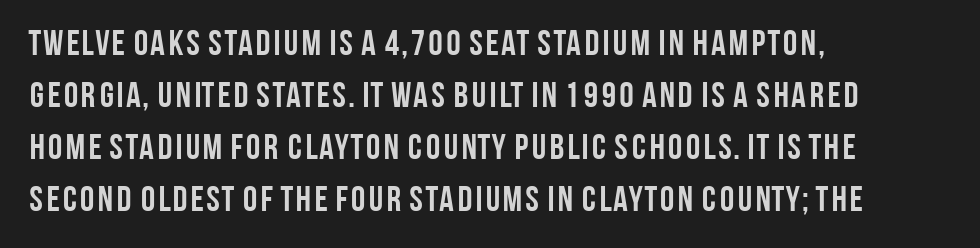
Q: Is the text bold? A: Yes.
Q: Is the text italic (slanted)? A: No, it is upright.
Q: Is the typeface a serif or a sans-serif typeface? A: Sans-serif.
Q: Is the text underlined? A: No.
Q: How is the paragraph aligned? A: Left-aligned.
Q: Is the spacing between letters normal or unusually wide? A: Normal.
Q: Is the spacing between lines tight, normal or loose? A: Normal.
Q: Width (condensed, normal, or wide)? A: Condensed.
Q: Stroke contrast? A: Low.
Q: x-height? A: Large.
Q: Monospaced? A: No.
